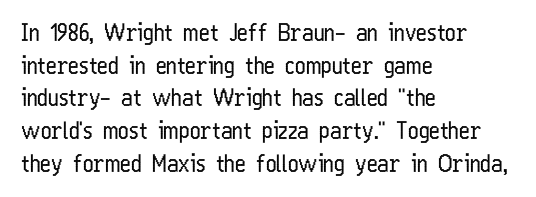
Q: Is the text bold? A: No.
Q: Is the text italic (slanted)? A: No, it is upright.
Q: Is the text underlined? A: No.
Q: How is the paragraph aligned? A: Left-aligned.
Q: Is the spacing between letters normal or unusually wide? A: Normal.
Q: Is the spacing between lines tight, normal or loose? A: Normal.
